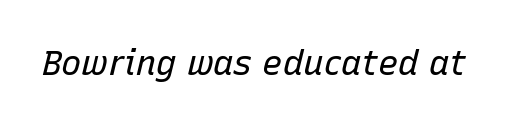
The letters are slanted; this is an italic face. Does extra space separate the letters? No, they use regular spacing. The font sits on the lighter half of the weight spectrum, regular included. This rendering features lettering with no underline.
